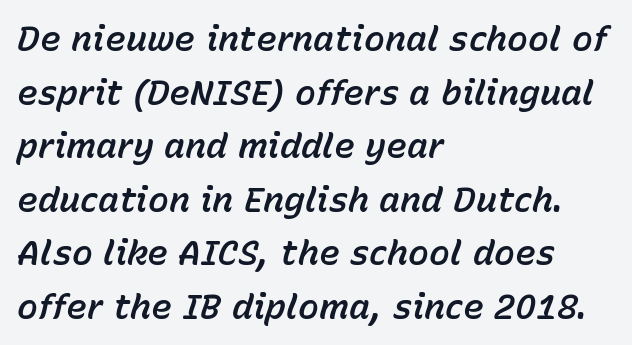
The image shows 35 px text type, italic (leaning right); set left-aligned, normal line spacing (1.53x), normal letter spacing, not underlined; low stroke contrast and a medium x-height.
